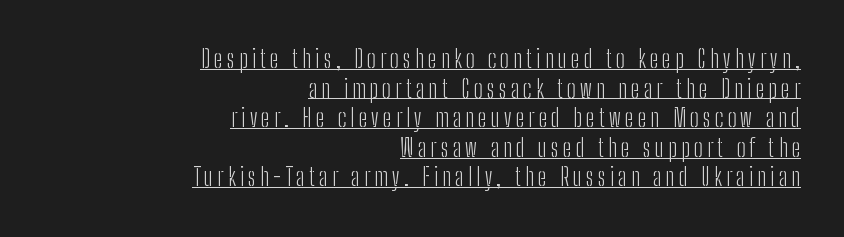
Every character sits straight up, as roman type does. This is underlined copy, the kind a proofreader might mark for attention. Every row of glyphs terminates at an identical x-position on the right. Weight: in the light-to-regular range.
